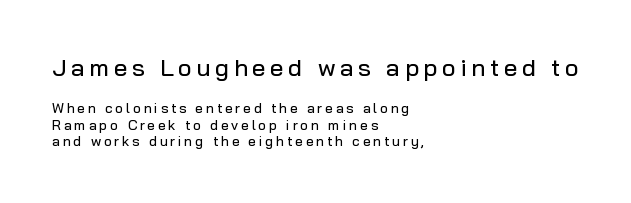
Does the lettering tilt? It doesn't — this is upright. Every row of glyphs begins at an identical x-position on the left. Which chunk is bigger? The first one — the top block dwarfs the bottom. This rendering features lettering with no underline.
